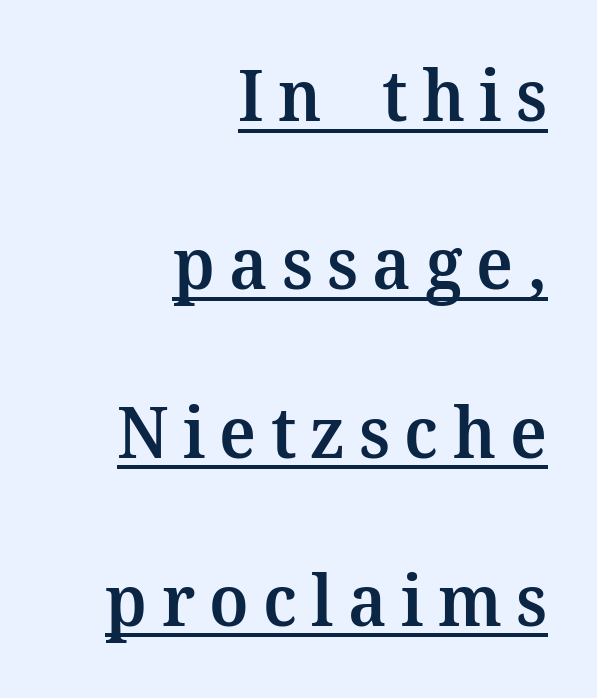
{"serif": "yes", "italic": "no", "bold": "semi", "weight": "semibold", "width": "normal", "stroke_contrast": "medium", "x_height": "medium", "monospaced": "no", "underline": "yes", "align": "right", "line_spacing": "loose", "line_spacing_ratio": 2.37, "letter_spacing": "wide", "letter_spacing_em": 0.2, "glyph_px": 71}
